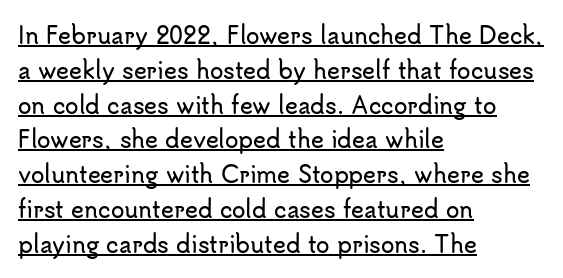
The image shows 22 px text type, upright; set left-aligned, normal line spacing (1.58x), normal letter spacing, underlined.
